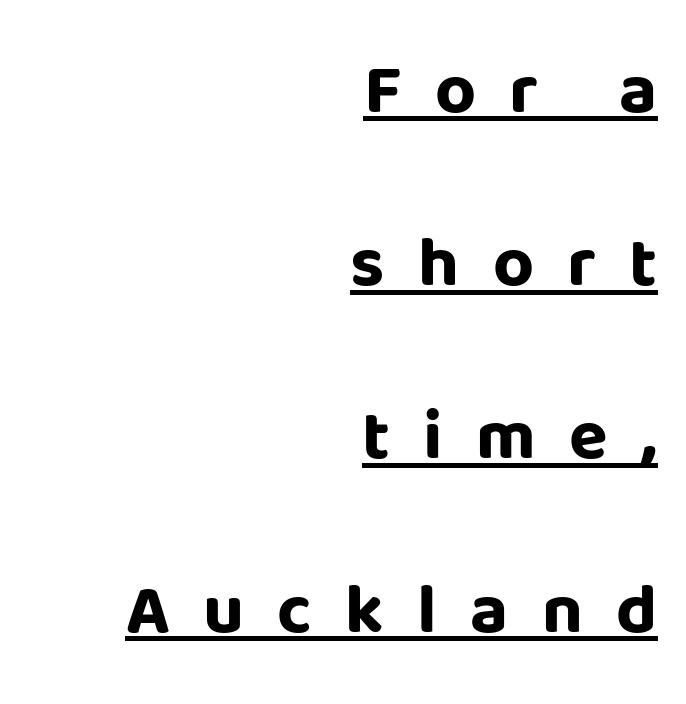
A student would call this right alignment; a typographer would say flush right, rag left. Posture: upright roman. You could not count columns in this text — the font is proportionally spaced. These lines have a slow, spaced-out rhythm from letter to letter.
